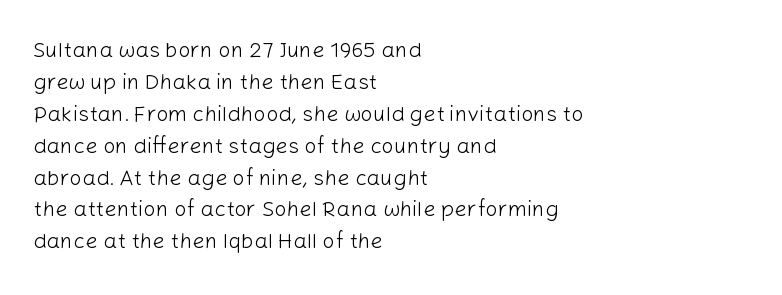
Q: Is the text bold? A: No.
Q: Is the text italic (slanted)? A: No, it is upright.
Q: Is the text underlined? A: No.
Q: How is the paragraph aligned? A: Left-aligned.
Q: Is the spacing between letters normal or unusually wide? A: Normal.
Q: Is the spacing between lines tight, normal or loose? A: Normal.
